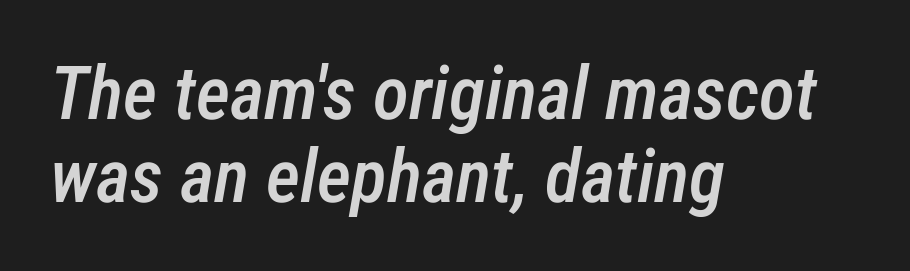
{"italic": "yes", "lean": "right", "slant_degrees": 12, "bold": "semi", "weight": "semibold", "width": "condensed", "stroke_contrast": "low", "x_height": "medium", "monospaced": "no", "underline": "no", "align": "left", "line_spacing": "tight", "line_spacing_ratio": 1.12, "letter_spacing": "normal", "letter_spacing_em": 0.0, "glyph_px": 74}
